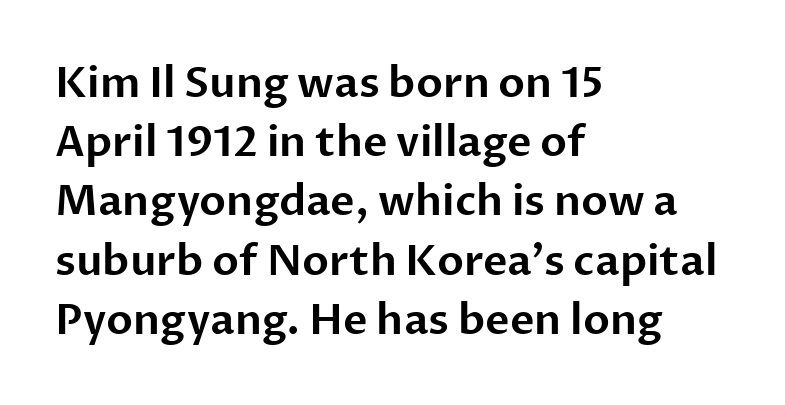
{"serif": "no", "italic": "no", "width": "normal", "stroke_contrast": "low", "x_height": "medium", "monospaced": "no", "underline": "no", "align": "left", "line_spacing": "normal", "line_spacing_ratio": 1.41, "letter_spacing": "normal", "letter_spacing_em": 0.0, "glyph_px": 42}
